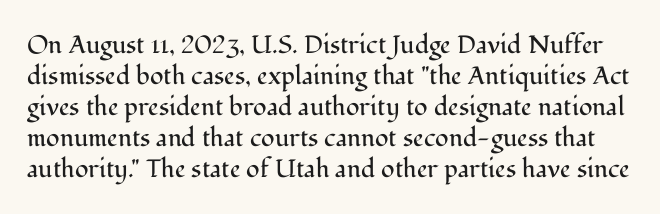
{"italic": "no", "bold": "no", "underline": "no", "line_spacing_ratio": 1.24, "letter_spacing": "normal", "letter_spacing_em": 0.0, "glyph_px": 25}
